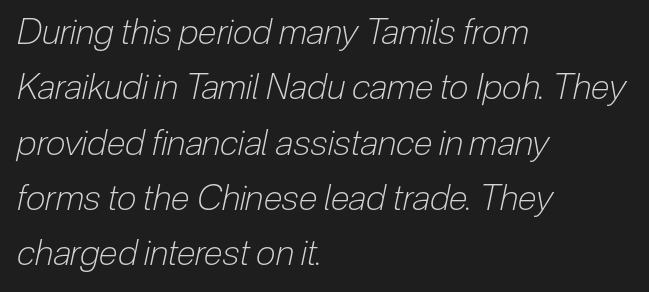
{"italic": "yes", "lean": "right", "slant_degrees": 12, "bold": "no", "weight": "light", "width": "condensed", "stroke_contrast": "low", "x_height": "medium", "monospaced": "no", "underline": "no", "align": "left", "line_spacing": "normal", "line_spacing_ratio": 1.58, "letter_spacing": "normal", "letter_spacing_em": 0.0, "glyph_px": 35}
